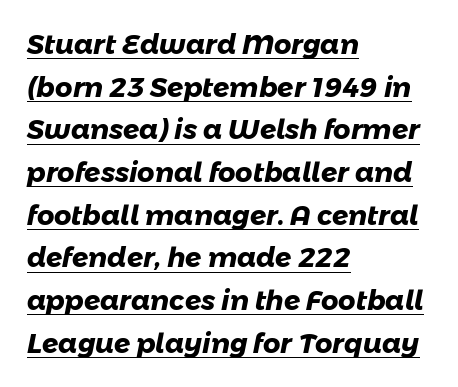
{"bold": "yes", "underline": "yes", "align": "left", "line_spacing": "normal", "line_spacing_ratio": 1.58, "letter_spacing": "normal", "letter_spacing_em": 0.0, "glyph_px": 27}
